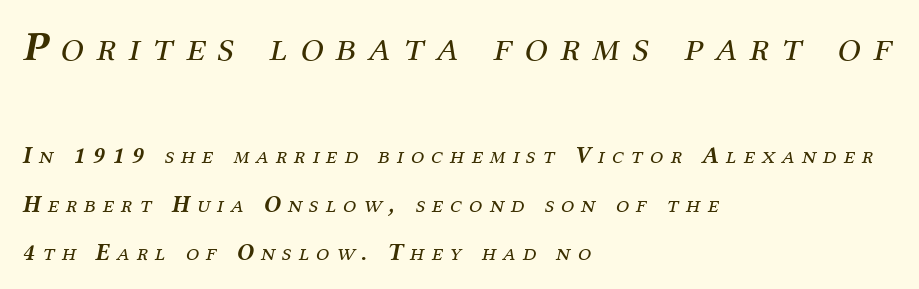
The font sits on the lighter half of the weight spectrum, regular included. Each letter's strokes conclude with small projecting serifs. Do the characters align in a grid? No, the font is proportional. Underline: absent.
